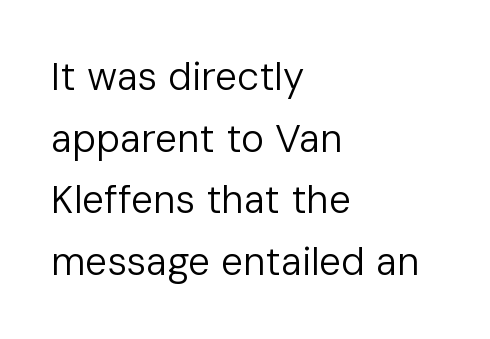
Q: Is the text bold? A: No.
Q: Is the text italic (slanted)? A: No, it is upright.
Q: Is the typeface a serif or a sans-serif typeface? A: Sans-serif.
Q: Is the text underlined? A: No.
Q: How is the paragraph aligned? A: Left-aligned.
Q: Is the spacing between letters normal or unusually wide? A: Normal.
Q: Is the spacing between lines tight, normal or loose? A: Normal.
Q: Width (condensed, normal, or wide)? A: Normal.
Q: Stroke contrast? A: Low.
Q: x-height? A: Medium.
Q: Monospaced? A: No.
